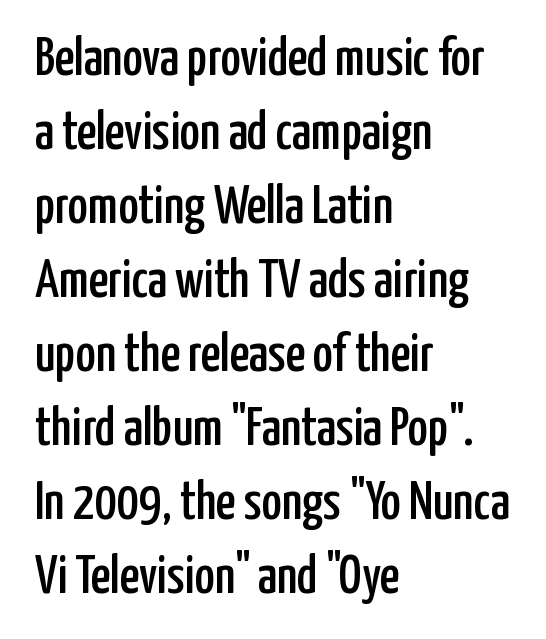
The image shows 54 px condensed sans-serif type, upright; set left-aligned, normal line spacing (1.37x), normal letter spacing, not underlined; low stroke contrast and a medium x-height.
